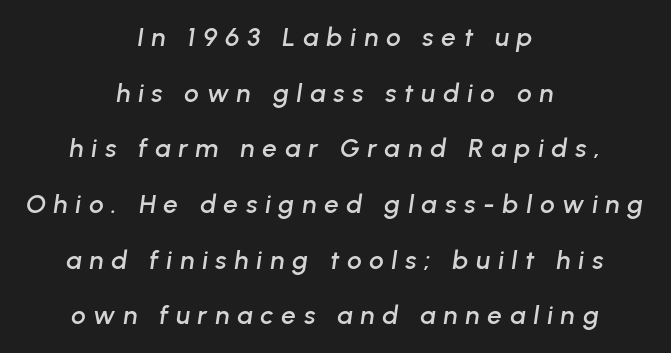
Compared with a flush-left layout, this one balances lines on the center instead. Notice how the stems are inclined rather than vertical — that's the hallmark of italics. Horizontal bands of white between lines are thick stripes. Someone cranked the tracking dial way up on this one.
